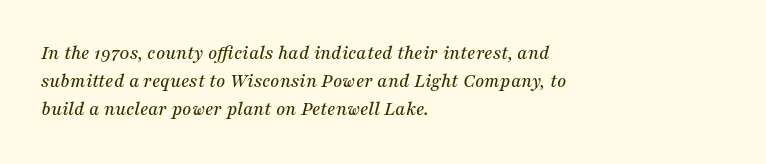
Q: Is the text italic (slanted)? A: Yes, it leans right by about 16 degrees.
Q: Is the text underlined? A: No.
Q: How is the paragraph aligned? A: Left-aligned.
Q: Is the spacing between letters normal or unusually wide? A: Normal.
Q: Is the spacing between lines tight, normal or loose? A: Normal.
